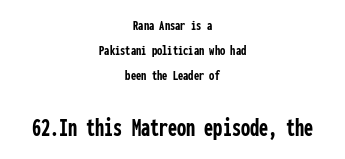
{"italic": "no", "bold": "yes", "underline": "no", "align": "center", "line_spacing": "normal", "line_spacing_ratio": 1.68, "letter_spacing": "normal", "letter_spacing_em": 0.0, "larger_block": "second", "size_ratio": 1.73, "glyph_px": 26}
